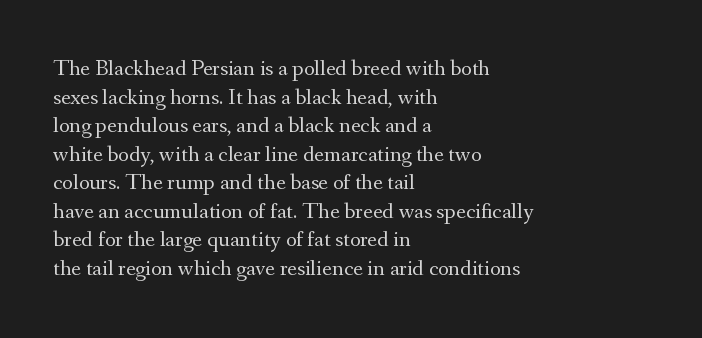
Beneath every word, the page is bare. On a weight scale, this lands at 450 or below. Look at the tracking — it's just the regular setting, nothing added. The typesetter chose a ragged-right arrangement here. Upright lettering throughout.
